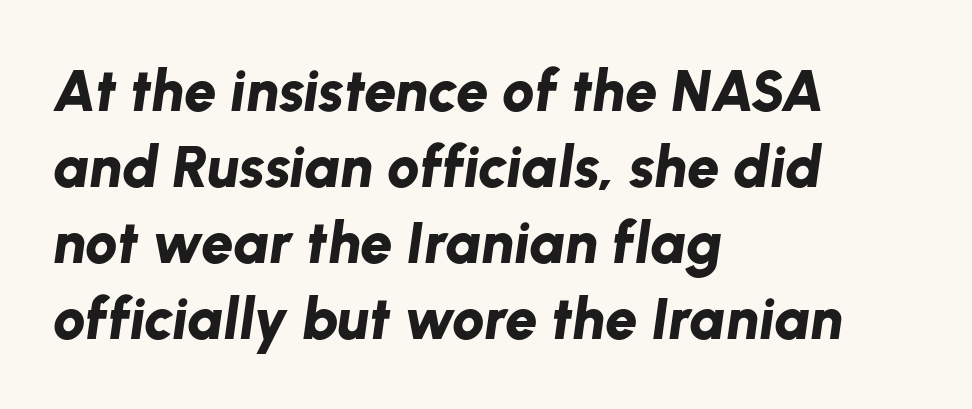
The image shows 58 px bold type, italic (leaning right); set left-aligned, normal line spacing (1.31x), normal letter spacing, not underlined; low stroke contrast and a medium x-height.
